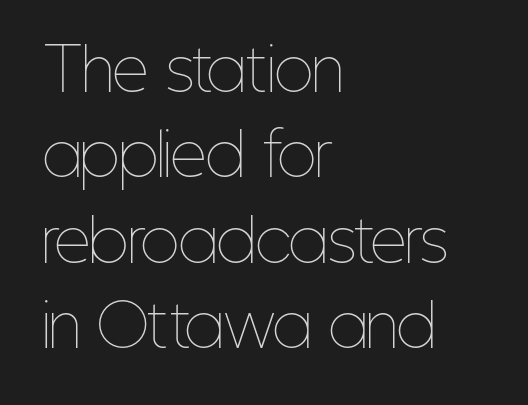
Q: Is the text bold? A: No.
Q: Is the text italic (slanted)? A: No, it is upright.
Q: Is the text underlined? A: No.
Q: How is the paragraph aligned? A: Left-aligned.
Q: Is the spacing between letters normal or unusually wide? A: Normal.
Q: Is the spacing between lines tight, normal or loose? A: Normal.
Q: Width (condensed, normal, or wide)? A: Condensed.
Q: Stroke contrast? A: Low.
Q: x-height? A: Medium.
Q: Monospaced? A: No.
